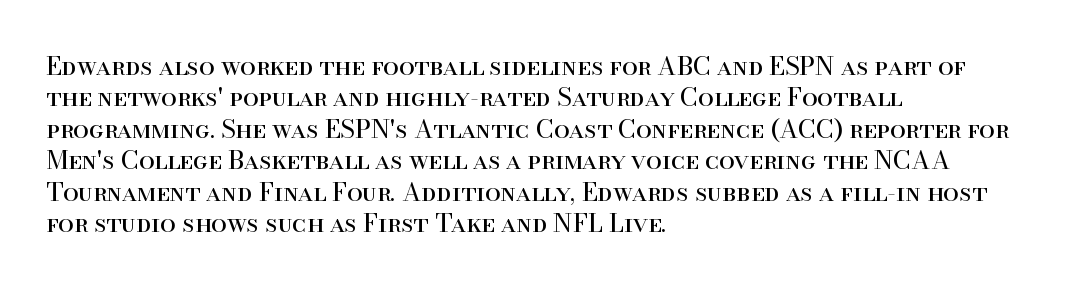
The image shows 25 px text type, upright; set left-aligned, normal line spacing (1.26x), normal letter spacing, not underlined.
